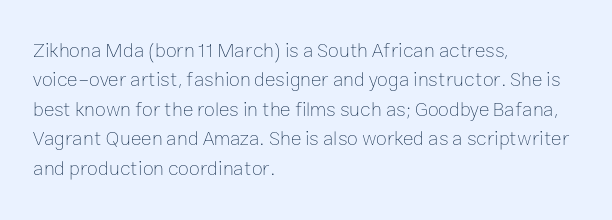
{"italic": "no", "bold": "no", "underline": "no", "align": "left", "line_spacing": "normal", "line_spacing_ratio": 1.47, "letter_spacing": "normal", "letter_spacing_em": 0.0, "glyph_px": 20}
